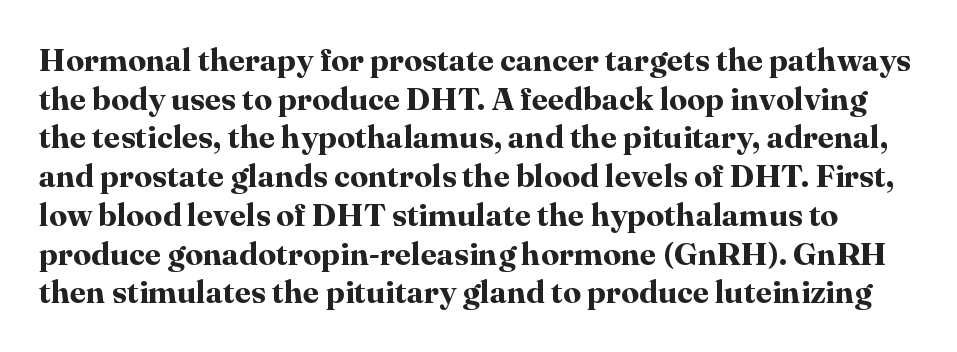
Q: Is the text bold? A: Yes.
Q: Is the text italic (slanted)? A: No, it is upright.
Q: Is the typeface a serif or a sans-serif typeface? A: Serif.
Q: Is the text underlined? A: No.
Q: Is the spacing between letters normal or unusually wide? A: Normal.
Q: Width (condensed, normal, or wide)? A: Normal.
Q: Stroke contrast? A: High.
Q: x-height? A: Medium.
Q: Monospaced? A: No.
